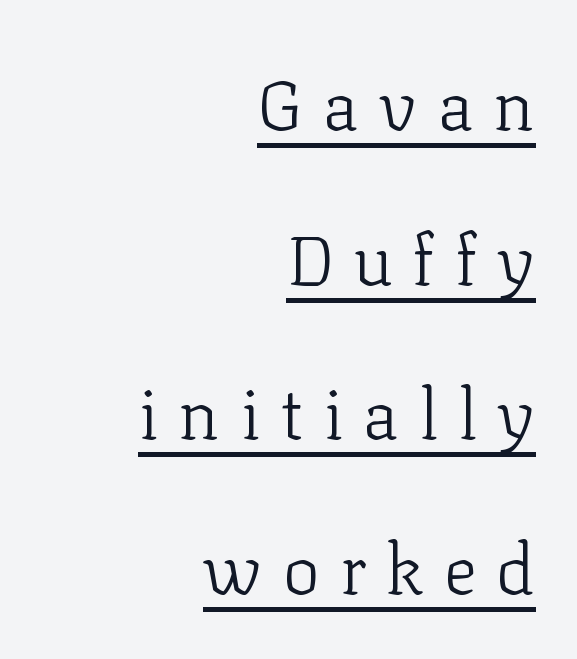
This is not heavy type; no bold has been used. The words here are underlined. The face used here is proportionally spaced, like ordinary book or web type. Does the copy run flush right? Yes — the right margin is perfectly even. What stands out about the letter spacing? Its width — letters are far apart. Posture: straight, roman, zero tilt.
